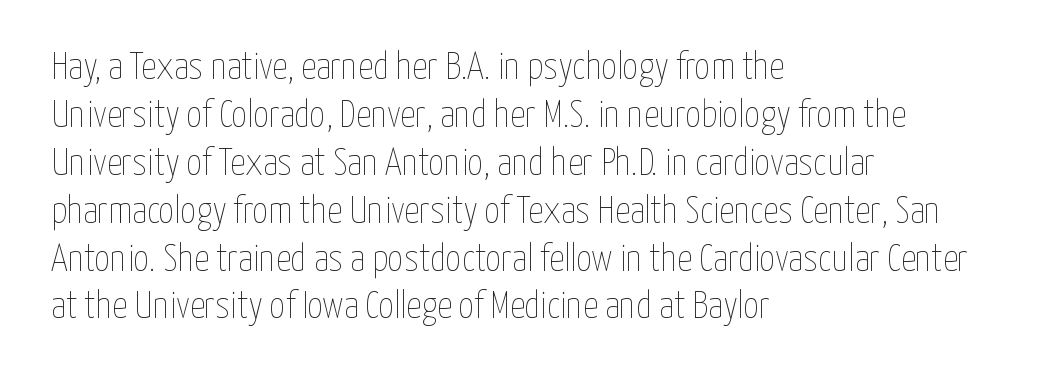
Q: Is the text bold? A: No.
Q: Is the text italic (slanted)? A: No, it is upright.
Q: Is the text underlined? A: No.
Q: How is the paragraph aligned? A: Left-aligned.
Q: Is the spacing between letters normal or unusually wide? A: Normal.
Q: Is the spacing between lines tight, normal or loose? A: Normal.
Q: Width (condensed, normal, or wide)? A: Condensed.
Q: Stroke contrast? A: Low.
Q: x-height? A: Medium.
Q: Monospaced? A: No.
